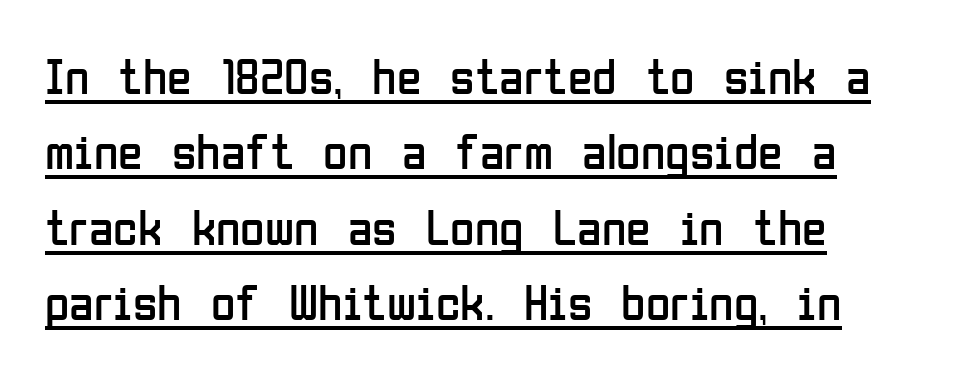
Q: Is the text bold? A: No.
Q: Is the text italic (slanted)? A: No, it is upright.
Q: Is the typeface a serif or a sans-serif typeface? A: Sans-serif.
Q: Is the text underlined? A: Yes.
Q: Is the spacing between letters normal or unusually wide? A: Normal.
Q: Is the spacing between lines tight, normal or loose? A: Normal.
Q: Width (condensed, normal, or wide)? A: Condensed.
Q: Stroke contrast? A: Low.
Q: x-height? A: Medium.
Q: Monospaced? A: No.
